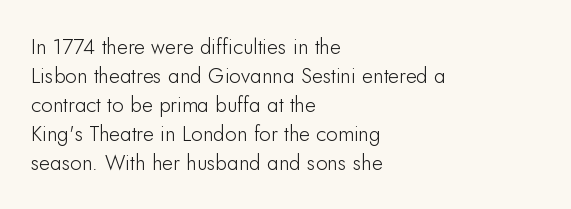
{"italic": "no", "underline": "no", "align": "left", "line_spacing": "normal", "line_spacing_ratio": 1.38, "letter_spacing": "normal", "letter_spacing_em": 0.0, "glyph_px": 21}
